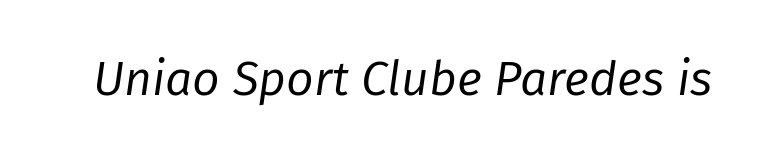
{"italic": "yes", "lean": "right", "slant_degrees": 8, "bold": "no", "weight": "regular", "width": "normal", "stroke_contrast": "low", "x_height": "medium", "monospaced": "no", "underline": "no", "letter_spacing": "normal", "letter_spacing_em": 0.0, "glyph_px": 48}
